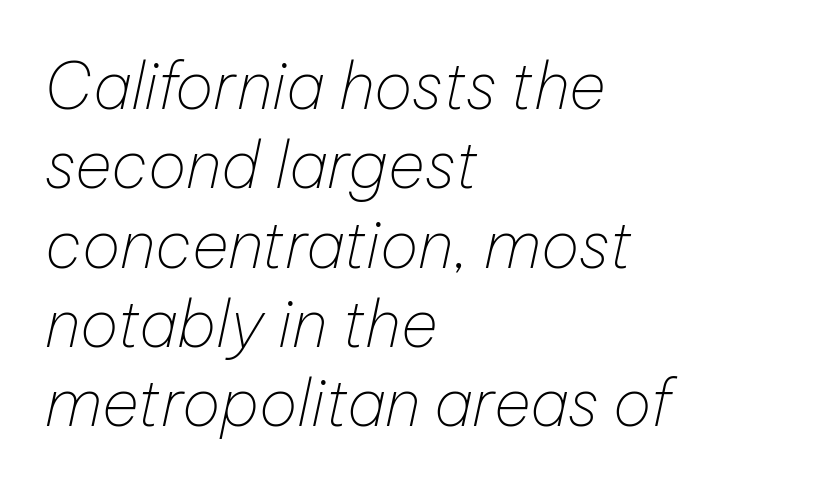
Letter spacing: default. The foot of each line stays bare and open. A quiet, ordinary-to-light weight characterises the typeface. Note the varied advance widths — an 'i' is clearly narrower than an 'm'.
